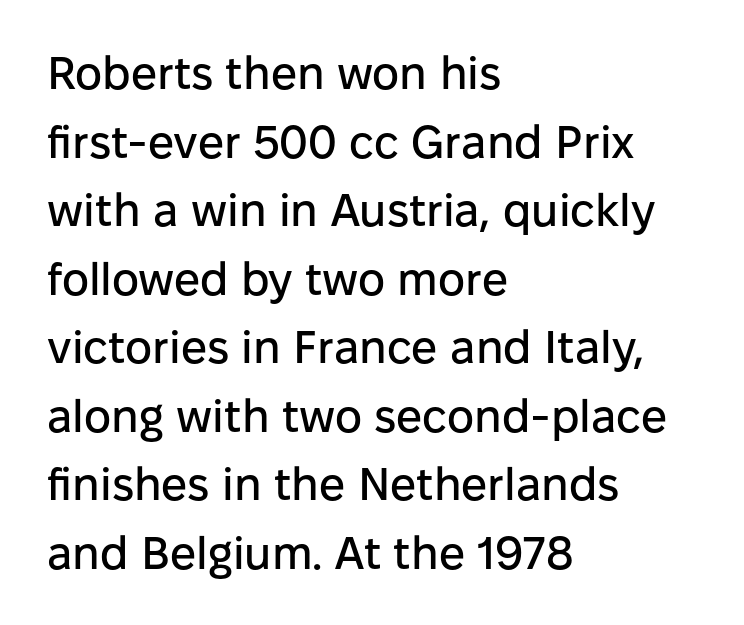
The image shows 46 px sans-serif type, upright; set left-aligned, normal line spacing (1.49x), normal letter spacing, not underlined; low stroke contrast and a medium x-height.
